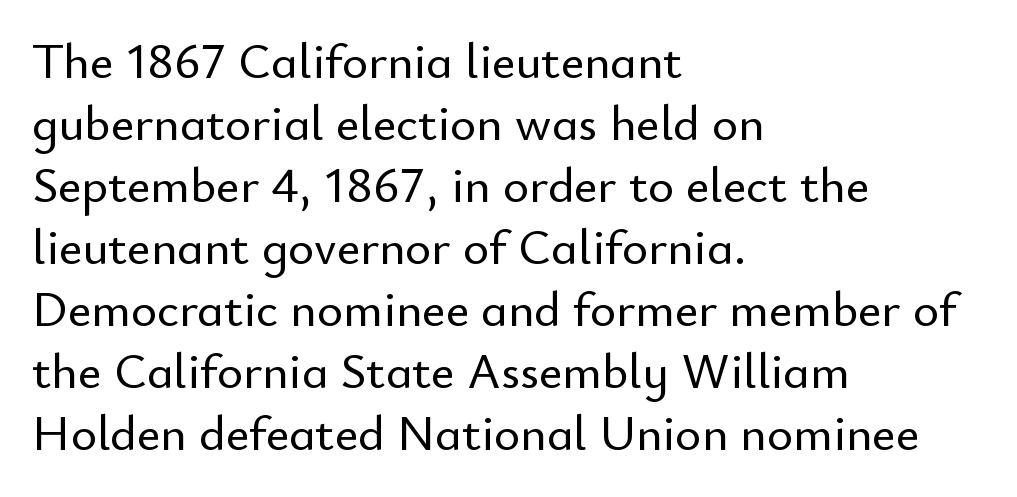
{"serif": "no", "italic": "no", "width": "normal", "stroke_contrast": "low", "x_height": "small", "monospaced": "no", "underline": "no", "align": "left", "line_spacing_ratio": 1.24, "letter_spacing": "normal", "letter_spacing_em": 0.0, "glyph_px": 50}
